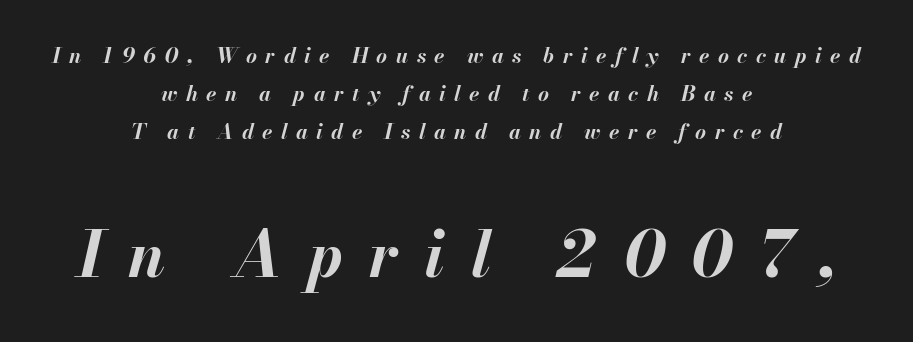
{"italic": "yes", "lean": "right", "slant_degrees": 13, "bold": "yes", "weight": "bold", "width": "normal", "stroke_contrast": "medium", "x_height": "small", "monospaced": "no", "underline": "no", "align": "center", "line_spacing_ratio": 1.82, "letter_spacing": "wide", "letter_spacing_em": 0.4, "larger_block": "second", "size_ratio": 3.05, "glyph_px": 64}
